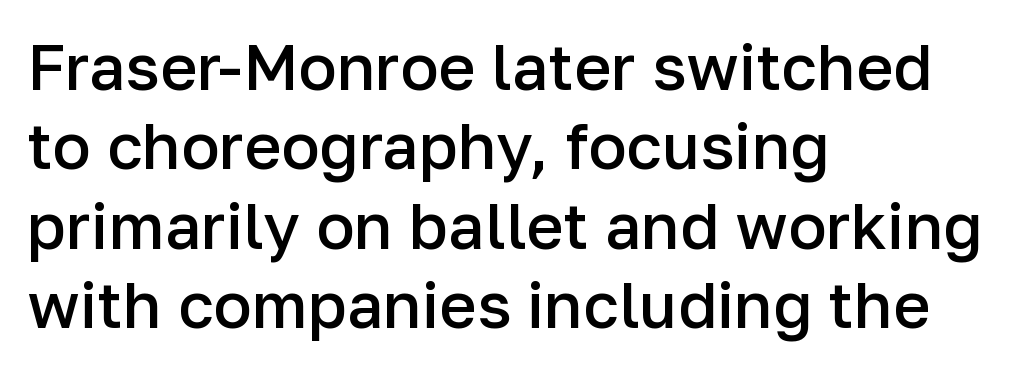
{"serif": "no", "italic": "no", "bold": "semi", "weight": "semibold", "width": "normal", "stroke_contrast": "low", "x_height": "medium", "monospaced": "no", "underline": "no", "align": "left", "line_spacing_ratio": 1.24, "letter_spacing": "normal", "letter_spacing_em": 0.0, "glyph_px": 64}
